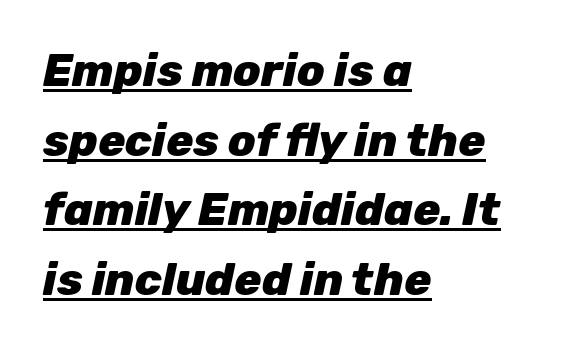
Q: Is the text bold? A: Yes.
Q: Is the text italic (slanted)? A: Yes, it leans right by about 12 degrees.
Q: Is the text underlined? A: Yes.
Q: How is the paragraph aligned? A: Left-aligned.
Q: Is the spacing between letters normal or unusually wide? A: Normal.
Q: Is the spacing between lines tight, normal or loose? A: Normal.
Q: Width (condensed, normal, or wide)? A: Normal.
Q: Stroke contrast? A: Low.
Q: x-height? A: Medium.
Q: Monospaced? A: No.
